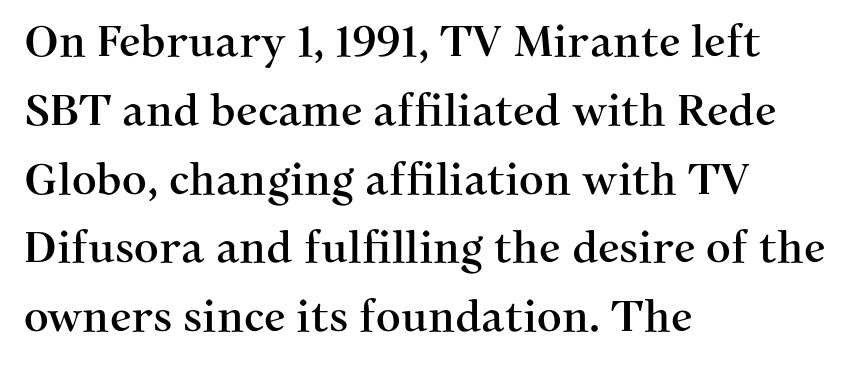
In terms of letterspacing, this is plain default setting. Compared with typical paragraphs, the rows here are spaced about the same. Observe the serifs anchoring each vertical stroke in this sample. The text block is weighted toward the left margin, trailing off unevenly rightward. The face used here is proportionally spaced, like ordinary book or web type. Posture: upright roman.
